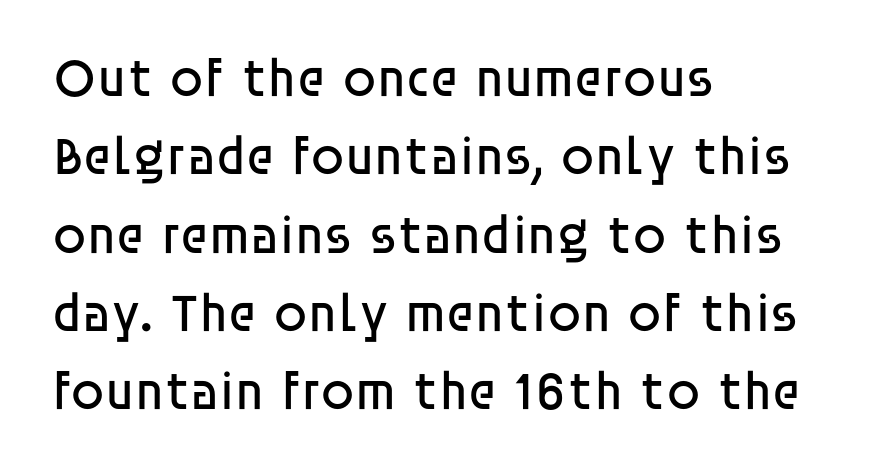
Q: Is the text bold? A: No.
Q: Is the text italic (slanted)? A: No, it is upright.
Q: Is the typeface a serif or a sans-serif typeface? A: Sans-serif.
Q: Is the text underlined? A: No.
Q: How is the paragraph aligned? A: Left-aligned.
Q: Is the spacing between letters normal or unusually wide? A: Normal.
Q: Is the spacing between lines tight, normal or loose? A: Normal.
Q: Width (condensed, normal, or wide)? A: Normal.
Q: Stroke contrast? A: Low.
Q: x-height? A: Large.
Q: Monospaced? A: No.
